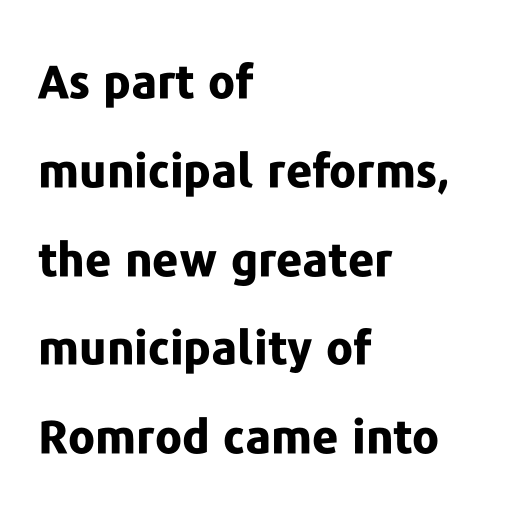
{"serif": "no", "italic": "no", "bold": "yes", "weight": "bold", "width": "normal", "stroke_contrast": "low", "x_height": "medium", "monospaced": "no", "underline": "no", "align": "left", "line_spacing": "loose", "line_spacing_ratio": 1.93, "letter_spacing": "normal", "letter_spacing_em": 0.0, "glyph_px": 46}
